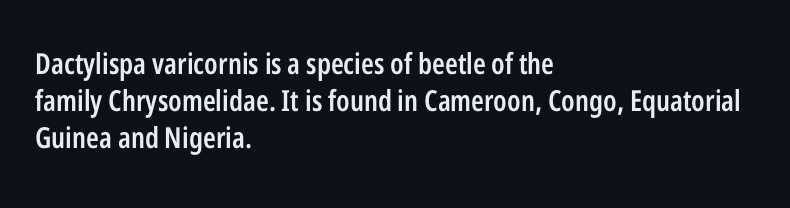
{"serif": "no", "italic": "no", "bold": "semi", "weight": "semibold", "width": "condensed", "stroke_contrast": "low", "x_height": "medium", "monospaced": "no", "underline": "no", "align": "left", "line_spacing": "normal", "line_spacing_ratio": 1.27, "letter_spacing": "normal", "letter_spacing_em": 0.0, "glyph_px": 29}
